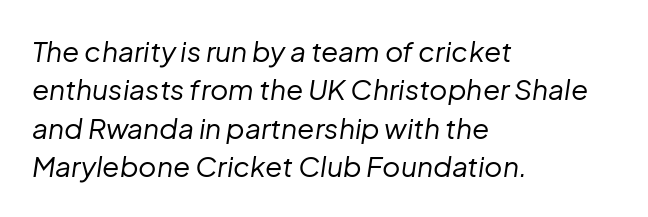
A typesetter would call this zero additional tracking. Spacing verdict: proportional, widths tailored to each character. In CSS terms this would be text-align: left. Is this a heavy cut? Hardly; it is regular or lighter.
